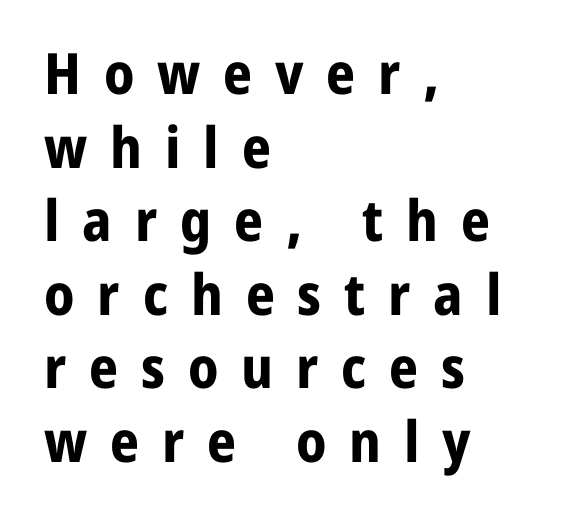
Q: Is the text bold? A: Yes.
Q: Is the text italic (slanted)? A: No, it is upright.
Q: Is the typeface a serif or a sans-serif typeface? A: Sans-serif.
Q: Is the text underlined? A: No.
Q: How is the paragraph aligned? A: Left-aligned.
Q: Is the spacing between letters normal or unusually wide? A: Unusually wide.
Q: Is the spacing between lines tight, normal or loose? A: Normal.
Q: Width (condensed, normal, or wide)? A: Normal.
Q: Stroke contrast? A: Low.
Q: x-height? A: Medium.
Q: Monospaced? A: No.
